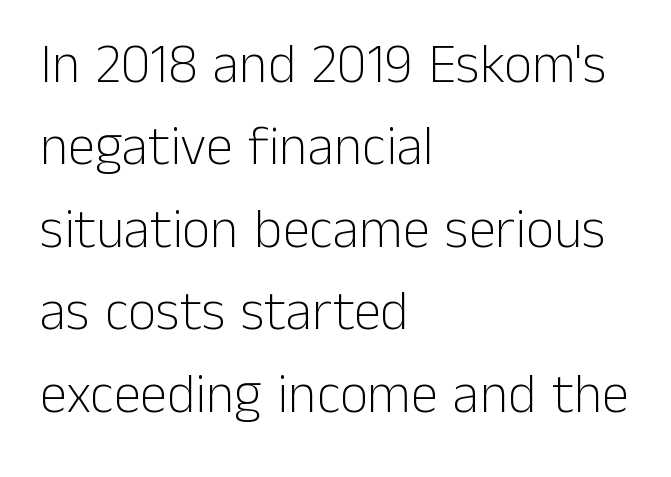
A typesetter would call this zero additional tracking. No chunkiness to these letters — they're not bold. The lines sit at an ordinary, default distance from one another. The typography opts for an upright posture over an oblique one.
